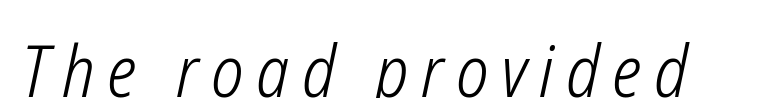
{"italic": "yes", "lean": "right", "slant_degrees": 12, "bold": "no", "weight": "light", "width": "condensed", "stroke_contrast": "low", "x_height": "medium", "monospaced": "no", "underline": "yes", "glyph_px": 71}
